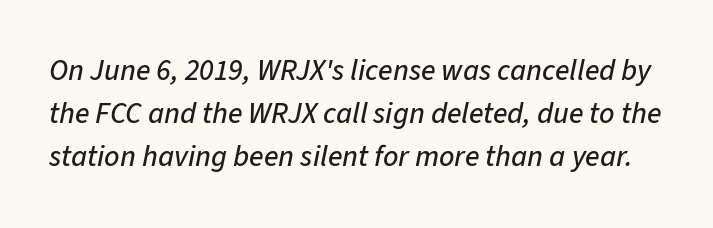
Q: Is the text italic (slanted)? A: Yes, it leans right by about 11 degrees.
Q: Is the text underlined? A: No.
Q: Is the spacing between letters normal or unusually wide? A: Normal.
Q: Is the spacing between lines tight, normal or loose? A: Normal.
Q: Width (condensed, normal, or wide)? A: Normal.
Q: Stroke contrast? A: Low.
Q: x-height? A: Medium.
Q: Monospaced? A: No.
